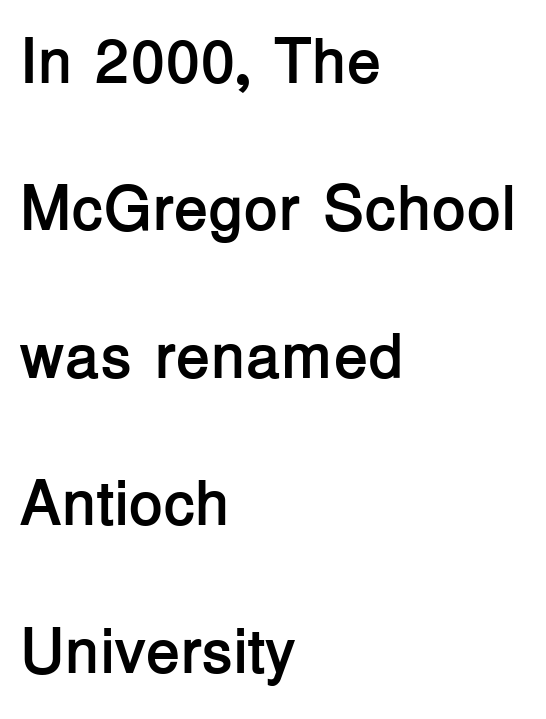
{"serif": "no", "italic": "no", "bold": "yes", "weight": "semibold", "width": "normal", "stroke_contrast": "low", "x_height": "medium", "monospaced": "no", "underline": "no", "align": "left", "line_spacing": "loose", "line_spacing_ratio": 2.34, "letter_spacing": "normal", "letter_spacing_em": 0.0, "glyph_px": 63}
